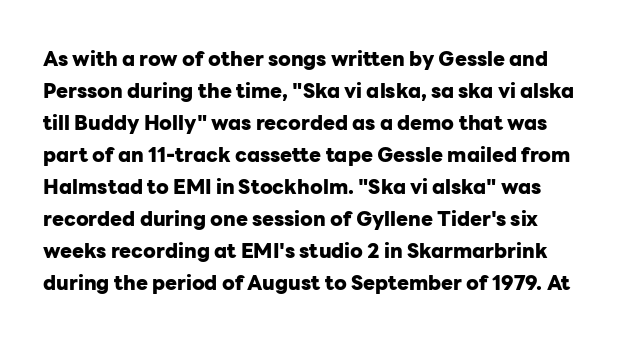
Q: Is the text bold? A: Yes.
Q: Is the text italic (slanted)? A: No, it is upright.
Q: Is the text underlined? A: No.
Q: Is the spacing between letters normal or unusually wide? A: Normal.
Q: Is the spacing between lines tight, normal or loose? A: Normal.
